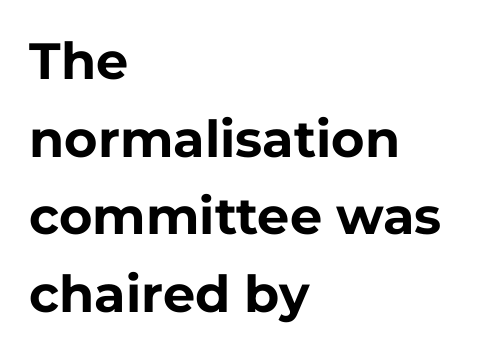
{"serif": "no", "italic": "no", "bold": "yes", "weight": "bold", "width": "normal", "stroke_contrast": "low", "x_height": "medium", "monospaced": "no", "underline": "no", "align": "left", "line_spacing": "normal", "line_spacing_ratio": 1.52, "letter_spacing": "normal", "letter_spacing_em": 0.0, "glyph_px": 51}
